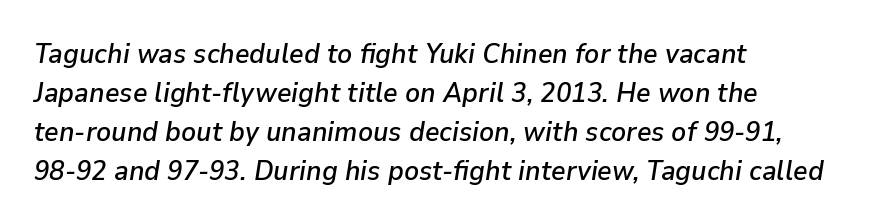
{"italic": "yes", "lean": "right", "slant_degrees": 9, "width": "normal", "stroke_contrast": "low", "x_height": "medium", "monospaced": "no", "underline": "no", "align": "left", "line_spacing": "normal", "line_spacing_ratio": 1.39, "letter_spacing": "normal", "letter_spacing_em": 0.0, "glyph_px": 28}
